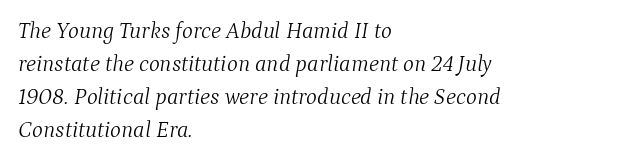
The image shows 23 px text type, italic (leaning right); set left-aligned, normal line spacing (1.44x), normal letter spacing, not underlined.
